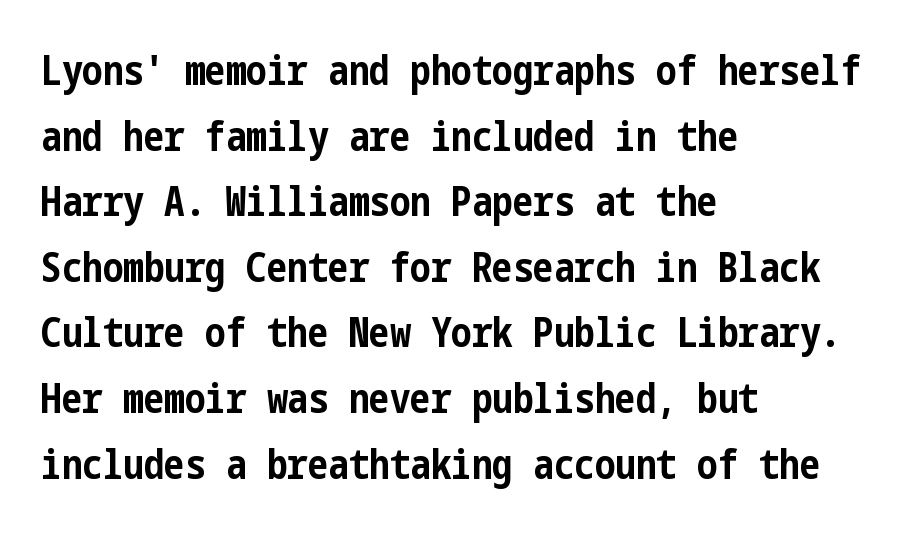
Reading down the column, the eye jumps a familiar distance to each next line. Classification — sans serif. Unlike italic type, these characters show no tilt at all. One-word summary of the alignment: left. No word sits above an underline. You'd pick this weight for a headline — it's a proper bold.
